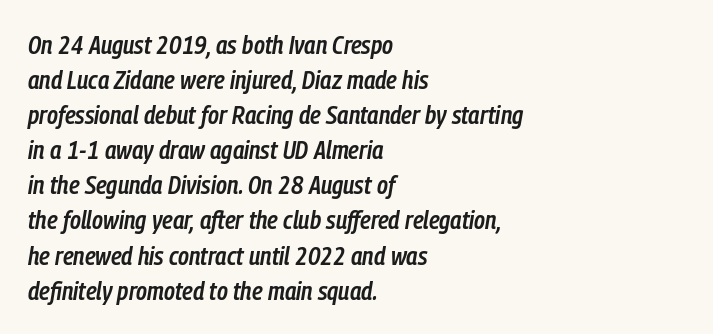
The gaps between neighbouring characters are ordinary and unremarkable. A normal amount of white space separates one row of letters from the next. Check the space under the baseline: it is left empty. In terms of weight, the rendering is demibold, just under bold. Every character sits at an angle, as italics do. Reading down the block, your eye returns to a fixed left position each line.
